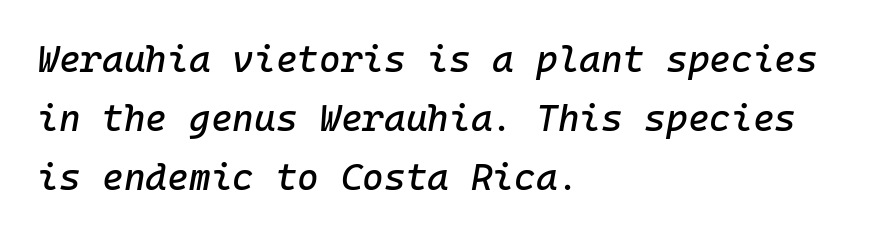
The image shows 37 px text type, italic (leaning right), monospaced; set left-aligned, normal line spacing (1.6x), normal letter spacing, not underlined; low stroke contrast and a medium x-height.
